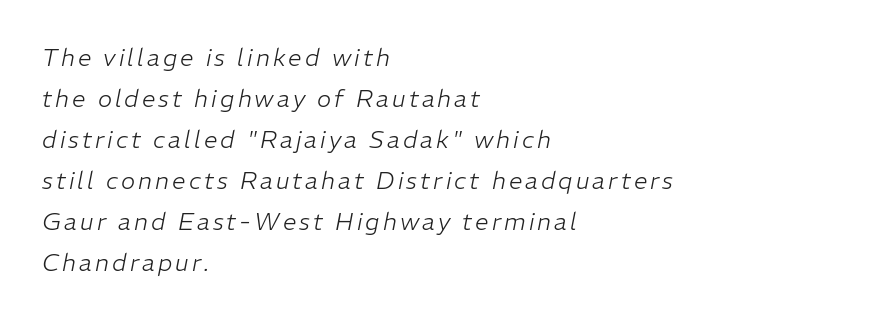
When letters slant like this, we call the style italic. The typeface has the unassuming heft of standard copy or less. Glance below the letters and you will spot only blank space. Teacher's note: observe the even left margin — that is flush-left alignment.
